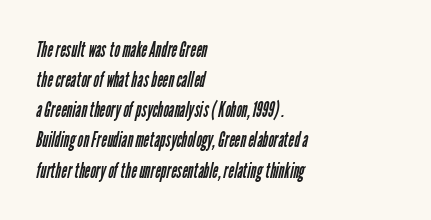
The characters are drawn with everyday or finer stroke widths. A typesetter would call this leading conventional body-copy spacing. Tracking value appears to be zero — textbook default spacing. The paragraph has a hard left edge and a soft right edge.
